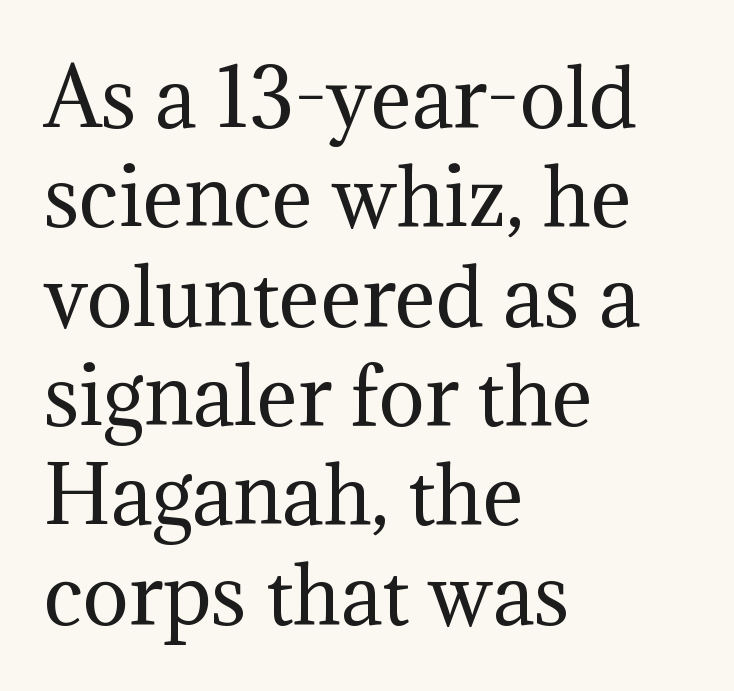
{"serif": "yes", "italic": "no", "bold": "no", "weight": "regular", "width": "normal", "stroke_contrast": "medium", "x_height": "medium", "monospaced": "no", "underline": "no", "align": "left", "line_spacing": "normal", "line_spacing_ratio": 1.29, "letter_spacing": "normal", "letter_spacing_em": 0.0, "glyph_px": 77}
